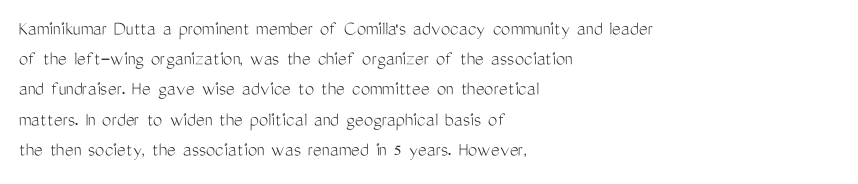
{"italic": "no", "bold": "no", "underline": "no", "align": "left", "line_spacing": "normal", "line_spacing_ratio": 1.44, "letter_spacing": "normal", "letter_spacing_em": 0.0, "glyph_px": 21}
